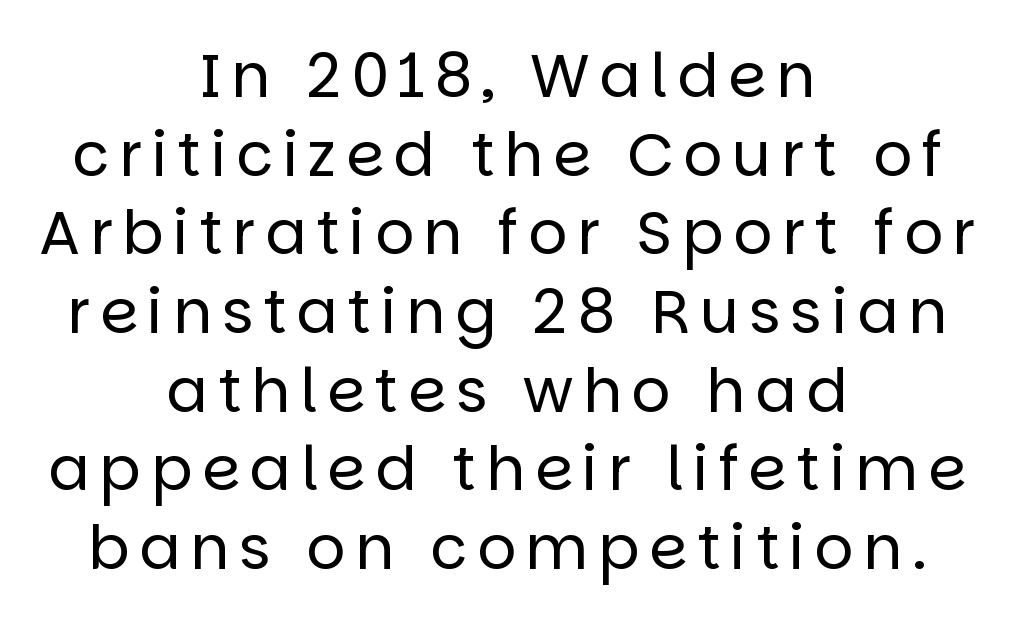
{"serif": "no", "italic": "no", "bold": "no", "weight": "regular", "width": "normal", "stroke_contrast": "low", "x_height": "large", "monospaced": "no", "underline": "no", "align": "center", "line_spacing": "normal", "line_spacing_ratio": 1.29, "glyph_px": 61}
